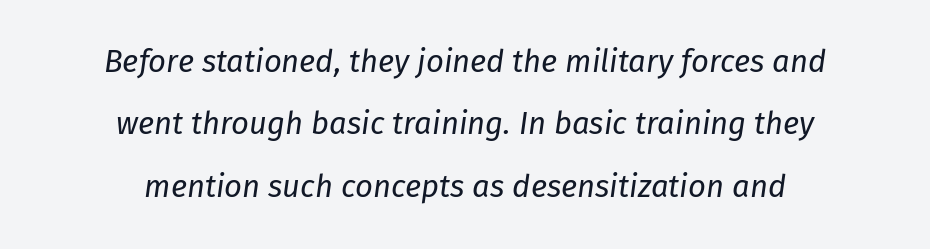
{"italic": "yes", "lean": "right", "slant_degrees": 8, "bold": "no", "weight": "regular", "width": "normal", "stroke_contrast": "low", "x_height": "medium", "monospaced": "no", "underline": "no", "align": "center", "line_spacing": "loose", "line_spacing_ratio": 2.01, "letter_spacing": "normal", "letter_spacing_em": 0.0, "glyph_px": 31}
